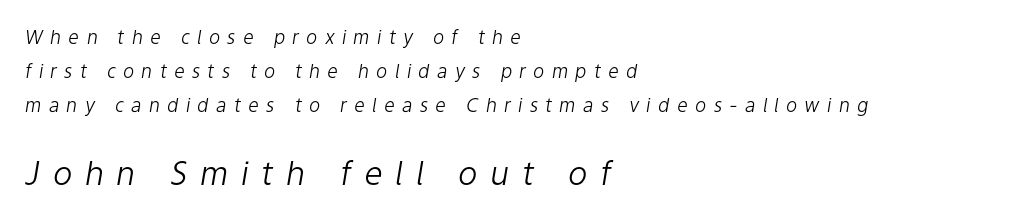
Check the space under the baseline: it is left empty. Line starts are locked; line ends wander. Stroke thickness stays within the range of a standard reading face or lighter. Visually, the bottom section dominates because its glyphs are scaled up.
